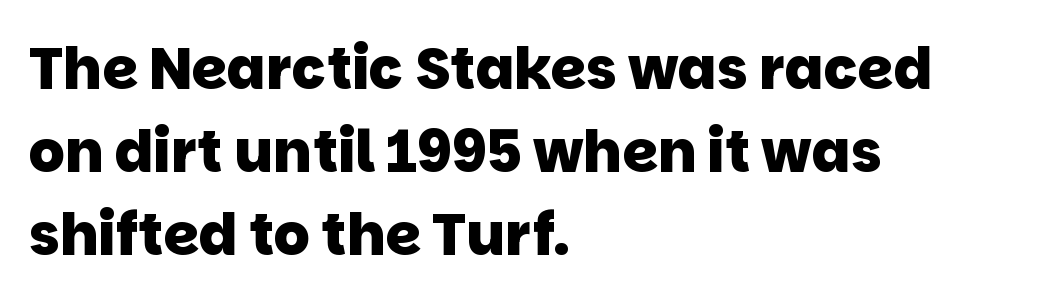
{"serif": "no", "bold": "yes", "weight": "heavy", "width": "normal", "stroke_contrast": "low", "x_height": "large", "monospaced": "no", "underline": "no", "align": "left", "line_spacing": "normal", "line_spacing_ratio": 1.46, "letter_spacing": "normal", "letter_spacing_em": 0.0, "glyph_px": 57}
